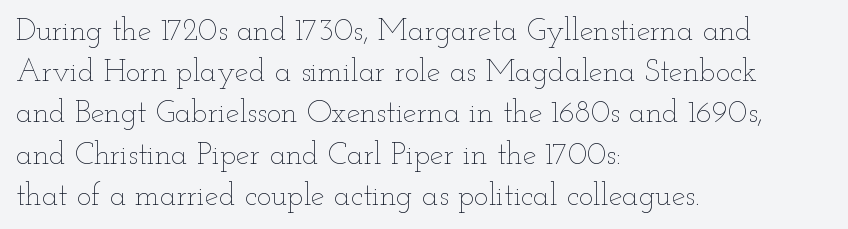
The image shows 31 px thin, wide type, upright; set left-aligned, normal line spacing (1.33x), normal letter spacing, not underlined; low stroke contrast and a small x-height.
